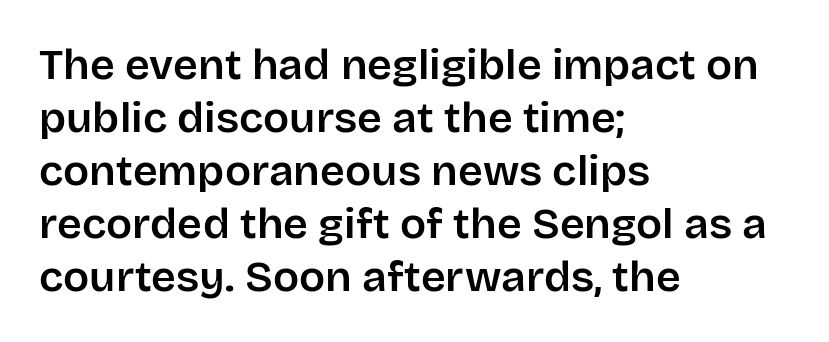
{"serif": "no", "italic": "no", "width": "normal", "stroke_contrast": "low", "x_height": "large", "monospaced": "no", "underline": "no", "align": "left", "line_spacing_ratio": 1.23, "letter_spacing": "normal", "letter_spacing_em": 0.0, "glyph_px": 43}
